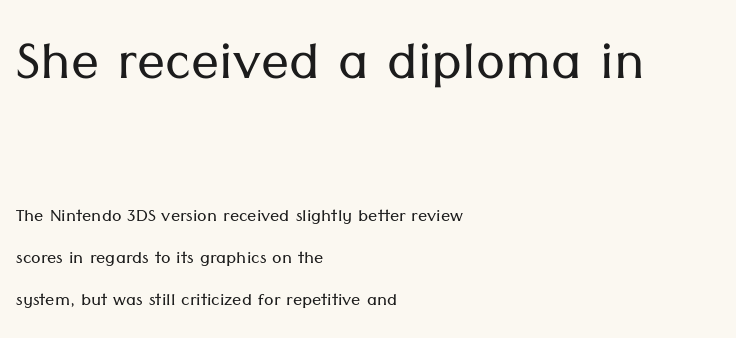
The image shows 70 px light sans-serif type, upright; set left-aligned, line spacing 1.83x, normal letter spacing, not underlined; the first (top) block is 3.04x larger; low stroke contrast and a medium x-height.
